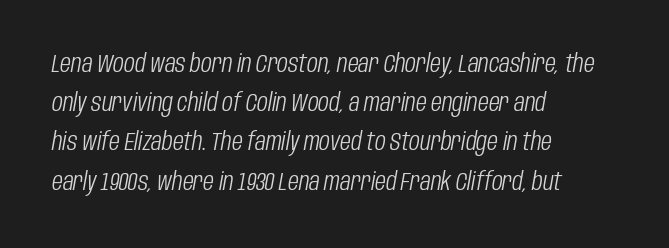
Q: Is the text bold? A: No.
Q: Is the text italic (slanted)? A: Yes, it leans right by about 10 degrees.
Q: Is the text underlined? A: No.
Q: How is the paragraph aligned? A: Left-aligned.
Q: Is the spacing between letters normal or unusually wide? A: Normal.
Q: Is the spacing between lines tight, normal or loose? A: Normal.
